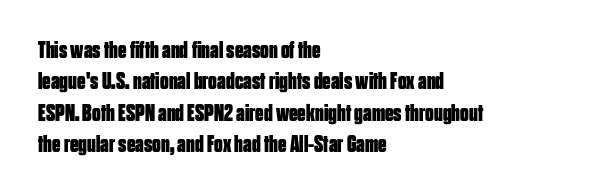
{"italic": "no", "bold": "yes", "underline": "no", "align": "left", "line_spacing": "normal", "line_spacing_ratio": 1.31, "letter_spacing": "normal", "letter_spacing_em": 0.0, "glyph_px": 24}
